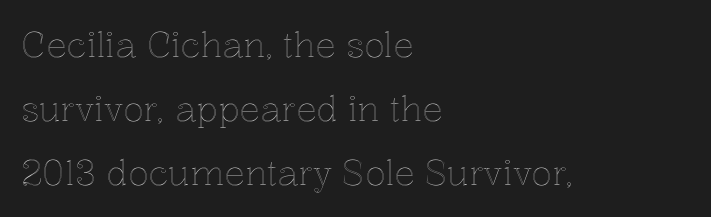
Q: Is the text italic (slanted)? A: No, it is upright.
Q: Is the text underlined? A: No.
Q: How is the paragraph aligned? A: Left-aligned.
Q: Is the spacing between letters normal or unusually wide? A: Normal.
Q: Width (condensed, normal, or wide)? A: Normal.
Q: x-height? A: Medium.
Q: Monospaced? A: No.
